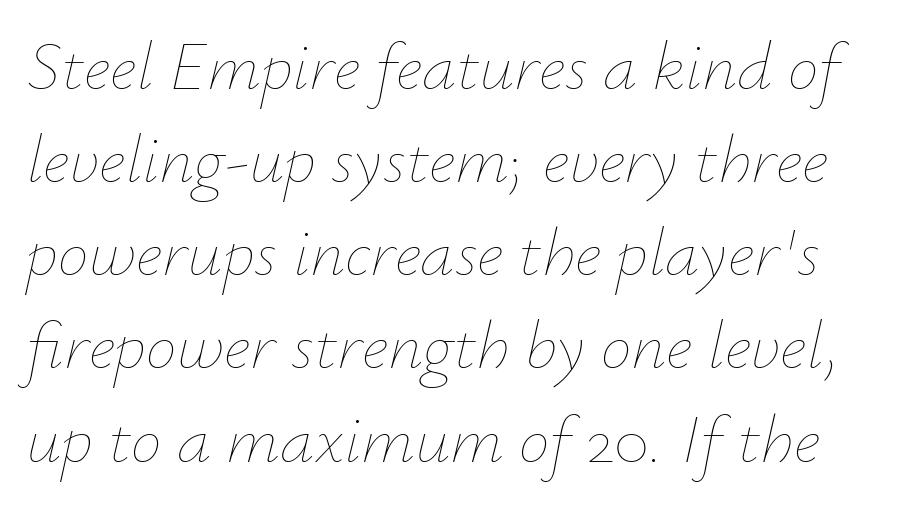
The image shows 69 px thin type, italic (leaning right); set normal line spacing (1.35x), normal letter spacing, not underlined; low stroke contrast and a small x-height.
